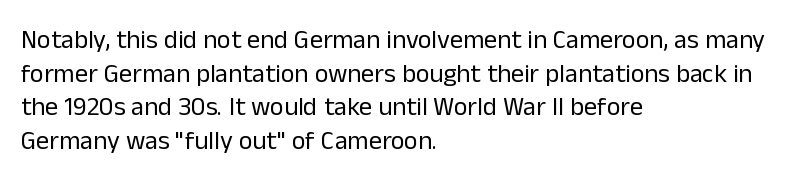
Interline gaps are of average width in this sample. In terms of posture, this sample is upright. Teacher's note: observe the even left margin — that is flush-left alignment. The cut favours lightness, reaching ordinary text weight at its darkest.
